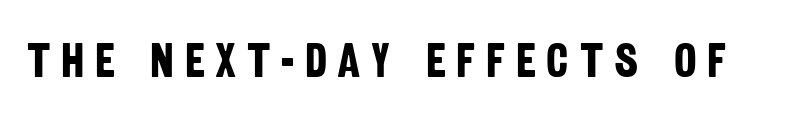
Q: Is the text bold? A: Yes.
Q: Is the typeface a serif or a sans-serif typeface? A: Sans-serif.
Q: Is the text underlined? A: No.
Q: Is the spacing between letters normal or unusually wide? A: Unusually wide.
Q: Width (condensed, normal, or wide)? A: Condensed.
Q: Stroke contrast? A: Low.
Q: x-height? A: Large.
Q: Monospaced? A: No.
